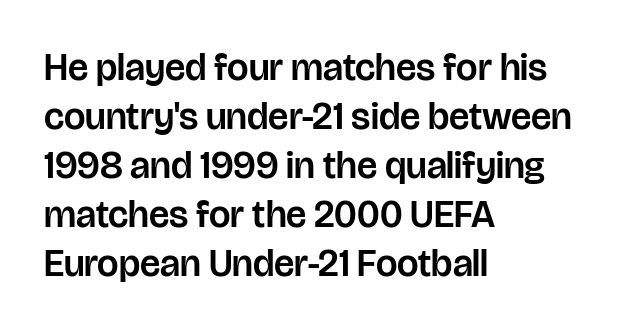
Are there feet on the stems? There aren't — it's a sans. These lines sit exactly where default settings would place them. Has an underline been added? It has not. The tracking reads as untouched default to a designer's eye. These lines were composed using upright roman letters. Which margin do the lines hug? The left one — the right edge is uneven.
